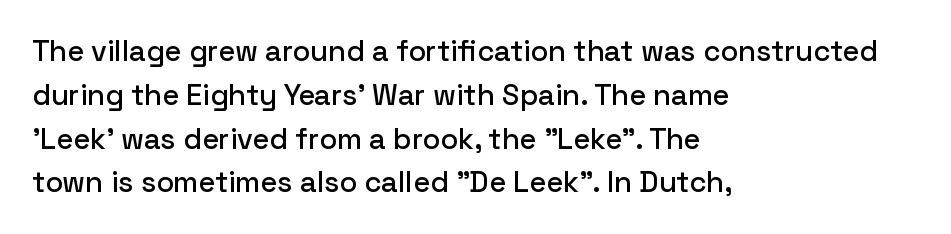
Q: Is the text italic (slanted)? A: No, it is upright.
Q: Is the typeface a serif or a sans-serif typeface? A: Sans-serif.
Q: Is the text underlined? A: No.
Q: How is the paragraph aligned? A: Left-aligned.
Q: Is the spacing between letters normal or unusually wide? A: Normal.
Q: Is the spacing between lines tight, normal or loose? A: Normal.
Q: Width (condensed, normal, or wide)? A: Normal.
Q: Stroke contrast? A: Low.
Q: x-height? A: Medium.
Q: Monospaced? A: No.
